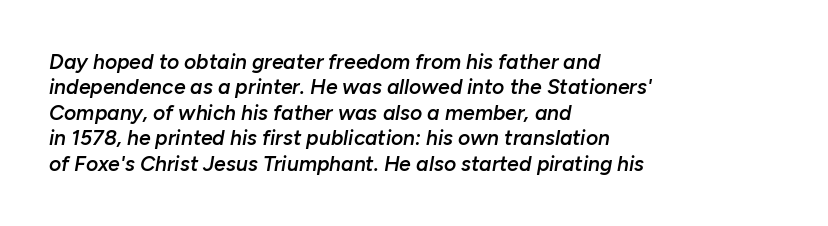
{"italic": "yes", "lean": "right", "slant_degrees": 10, "bold": "semi", "underline": "no", "align": "left", "line_spacing_ratio": 1.21, "letter_spacing": "normal", "letter_spacing_em": 0.0, "glyph_px": 21}
